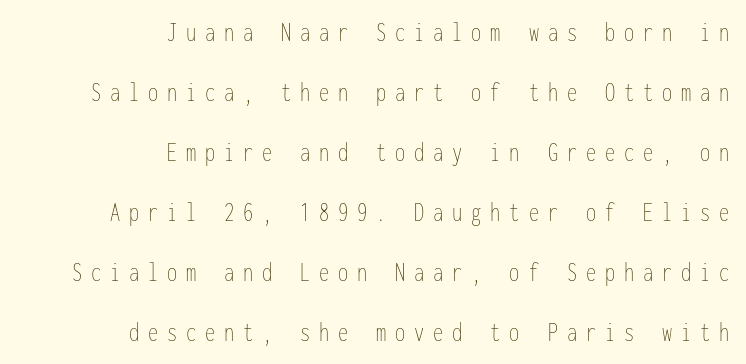
The image shows 27 px text type, upright; set right-aligned, loose line spacing (2.22x), unusually wide letter spacing (+0.33 em), not underlined.
